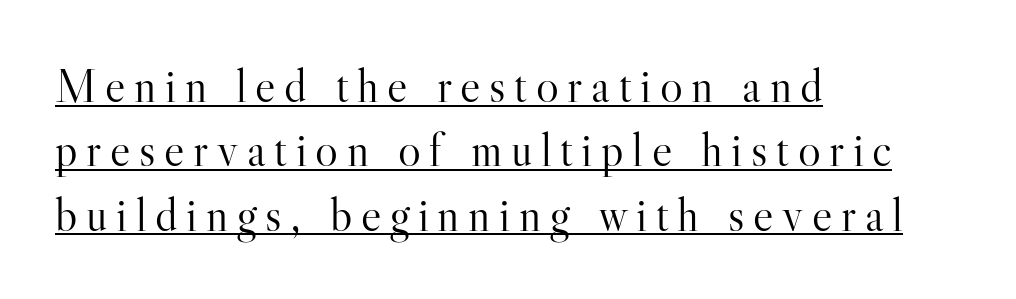
{"serif": "yes", "italic": "no", "bold": "no", "weight": "light", "width": "normal", "stroke_contrast": "high", "x_height": "small", "monospaced": "no", "underline": "yes", "align": "left", "line_spacing": "normal", "line_spacing_ratio": 1.34, "glyph_px": 48}
